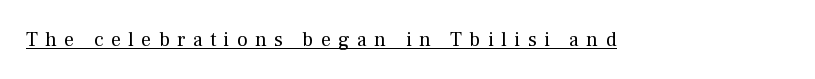
{"italic": "no", "bold": "no", "underline": "yes", "letter_spacing": "wide", "letter_spacing_em": 0.37, "glyph_px": 20}
